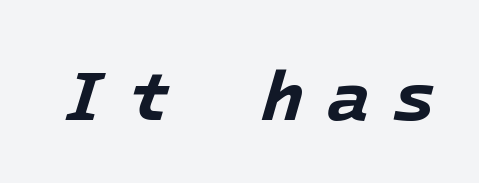
The image shows 71 px bold type, italic (leaning right); set unusually wide letter spacing (+0.32 em), not underlined; low stroke contrast and a medium x-height.
